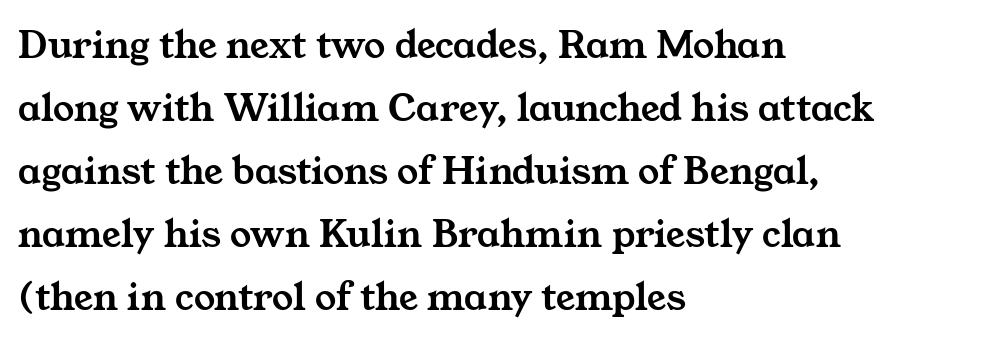
The image shows 42 px wide serif type; set left-aligned, normal line spacing (1.5x), normal letter spacing, not underlined; medium stroke contrast and a medium x-height.
